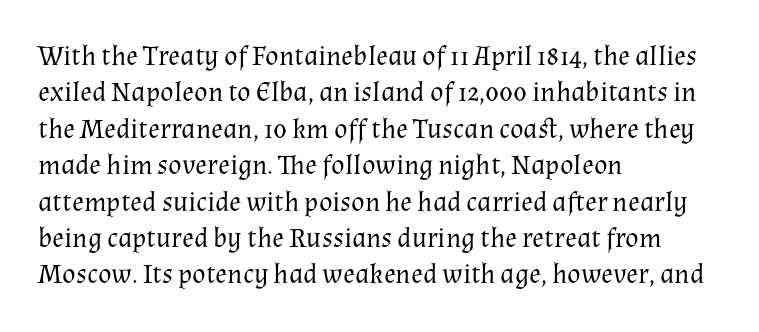
Honestly, there is no underline to notice here at all. When letters stand straight like this, we call the style roman or upright. The face used here is proportionally spaced, like ordinary book or web type. The horizontal fit of the characters is conventional and even. This reads as an unemphasized weight, regular at the heaviest. Summary of vertical rhythm: regular, with standard interline spacing.
